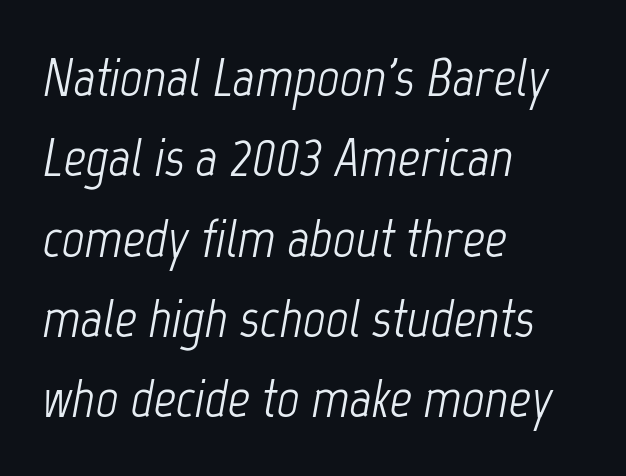
Q: Is the text bold? A: No.
Q: Is the text italic (slanted)? A: Yes, it leans right by about 12 degrees.
Q: Is the text underlined? A: No.
Q: How is the paragraph aligned? A: Left-aligned.
Q: Is the spacing between letters normal or unusually wide? A: Normal.
Q: Is the spacing between lines tight, normal or loose? A: Normal.
Q: Width (condensed, normal, or wide)? A: Condensed.
Q: Stroke contrast? A: Low.
Q: x-height? A: Medium.
Q: Monospaced? A: No.
